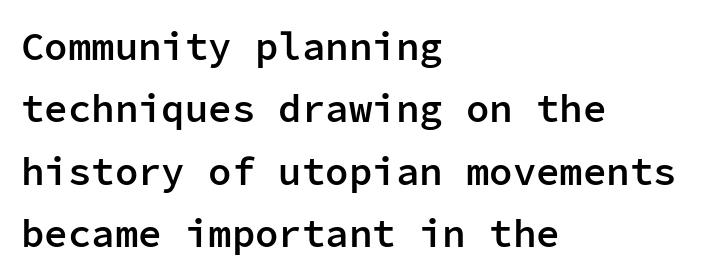
If you measured baseline to baseline, you'd find a middling distance. A fair bit of extra ink — the face is semibold, not bold. Nothing sits at the stroke ends, so this counts as sans-serif. The passage shown is not underscored anywhere. One-word summary of the alignment: left. Standard letterfit; no display-style spreading of the glyphs.
